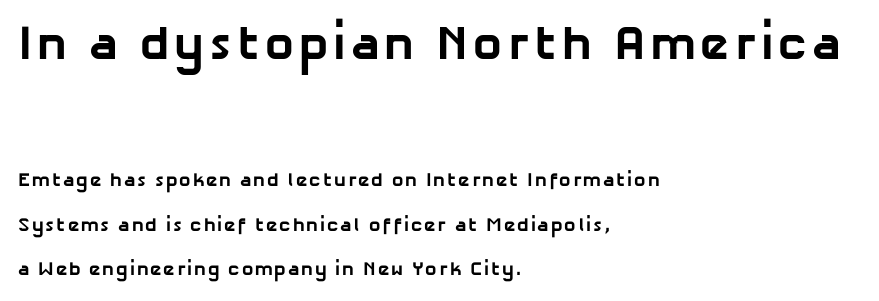
{"serif": "no", "bold": "yes", "weight": "bold", "width": "normal", "stroke_contrast": "low", "x_height": "medium", "monospaced": "no", "underline": "no", "align": "left", "line_spacing": "loose", "line_spacing_ratio": 2.36, "larger_block": "first", "size_ratio": 2.53, "glyph_px": 48}
